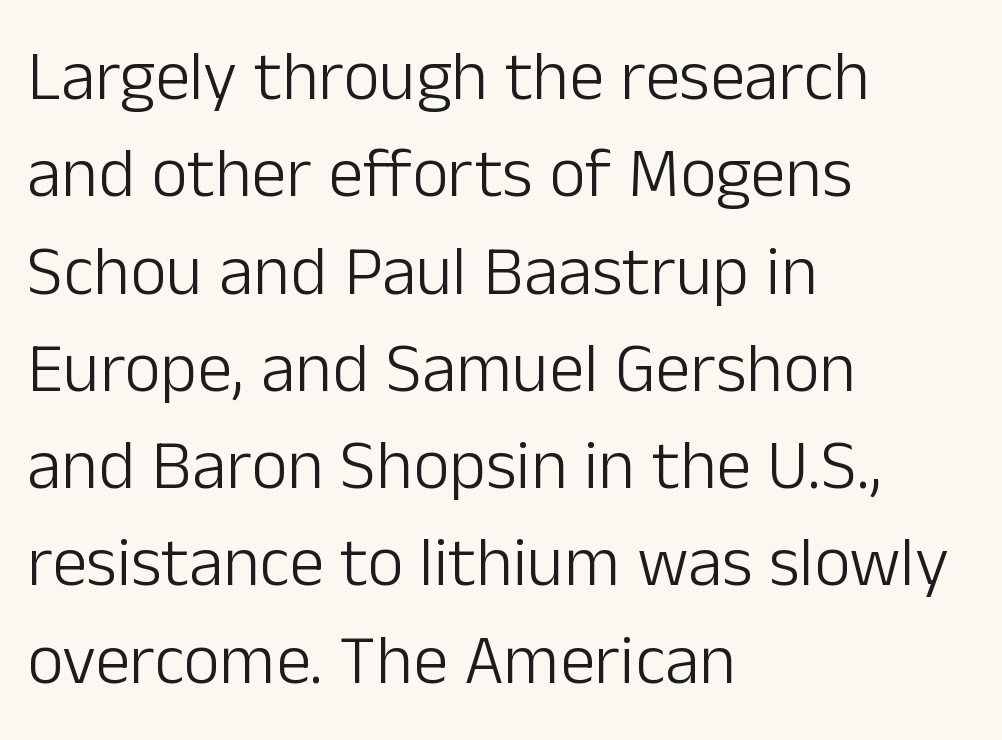
{"serif": "no", "italic": "no", "bold": "no", "weight": "light", "width": "normal", "stroke_contrast": "low", "x_height": "medium", "monospaced": "no", "underline": "no", "align": "left", "line_spacing": "normal", "line_spacing_ratio": 1.39, "letter_spacing": "normal", "letter_spacing_em": 0.0, "glyph_px": 70}
